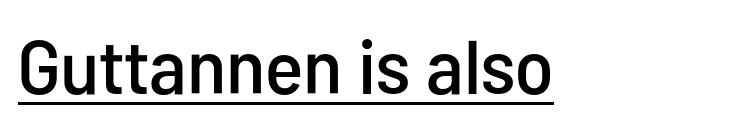
The image shows 76 px condensed sans-serif type, upright; set normal letter spacing, underlined; low stroke contrast and a medium x-height.
